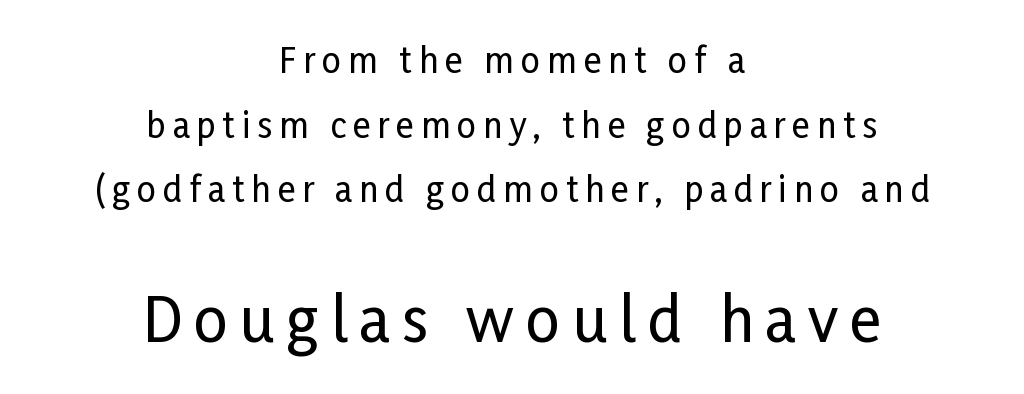
The image shows 60 px condensed sans-serif type, upright; set centered, loose line spacing (1.9x), unusually wide letter spacing (+0.2 em), not underlined; the second (bottom) block is 1.76x larger; low stroke contrast and a medium x-height.
